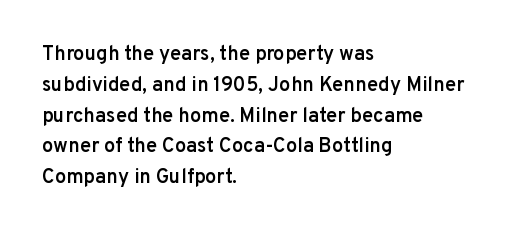
{"italic": "no", "bold": "semi", "underline": "no", "align": "left", "line_spacing": "normal", "line_spacing_ratio": 1.54, "letter_spacing": "normal", "letter_spacing_em": 0.0, "glyph_px": 20}
